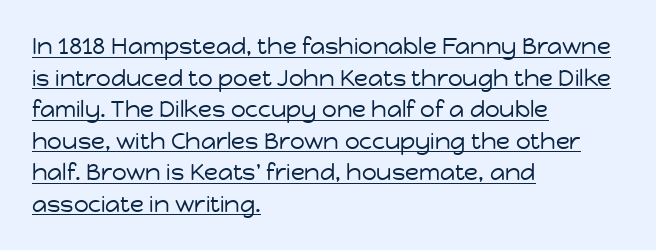
A roman cut, with each character standing at attention. Leading: standard. A continuous stroke trails under the words, as in a hyperlink. Between one letter and the next there's only the usual sliver of space. The characters are drawn with everyday or finer stroke widths. Left-aligned paragraph, ragged on the right.
